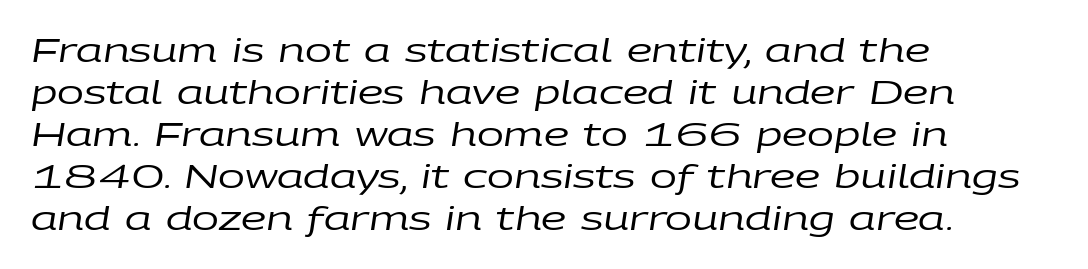
The face used here is proportionally spaced, like ordinary book or web type. There's an unmistakable incline to the writing here. The setting favours the left margin, as ordinary paragraphs usually do. Any mark beneath the type? The region is blank. These lines keep a tight, regular rhythm from letter to letter.
